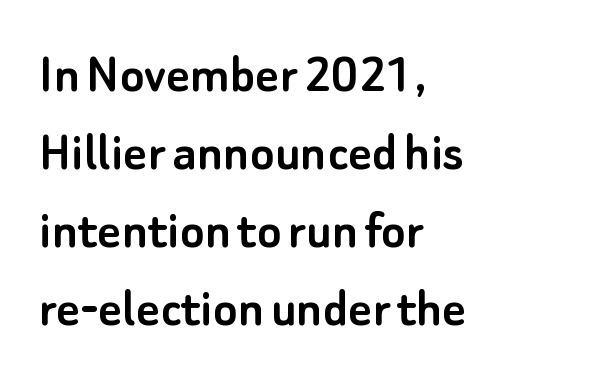
{"serif": "no", "italic": "no", "width": "normal", "stroke_contrast": "low", "x_height": "small", "monospaced": "no", "underline": "no", "align": "left", "line_spacing": "normal", "line_spacing_ratio": 1.37, "letter_spacing": "normal", "letter_spacing_em": 0.0, "glyph_px": 57}
